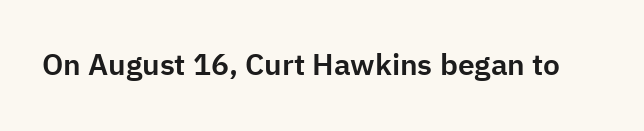
Q: Is the text italic (slanted)? A: No, it is upright.
Q: Is the typeface a serif or a sans-serif typeface? A: Sans-serif.
Q: Is the text underlined? A: No.
Q: Is the spacing between letters normal or unusually wide? A: Normal.
Q: Width (condensed, normal, or wide)? A: Normal.
Q: Stroke contrast? A: Low.
Q: x-height? A: Medium.
Q: Monospaced? A: No.
